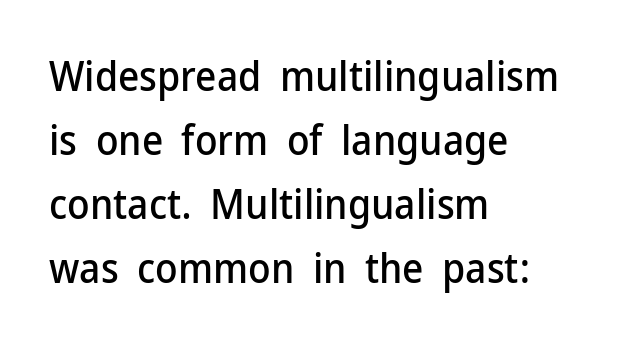
Q: Is the text italic (slanted)? A: No, it is upright.
Q: Is the typeface a serif or a sans-serif typeface? A: Sans-serif.
Q: Is the text underlined? A: No.
Q: How is the paragraph aligned? A: Left-aligned.
Q: Is the spacing between letters normal or unusually wide? A: Normal.
Q: Is the spacing between lines tight, normal or loose? A: Normal.
Q: Width (condensed, normal, or wide)? A: Normal.
Q: Stroke contrast? A: Low.
Q: x-height? A: Medium.
Q: Monospaced? A: No.
